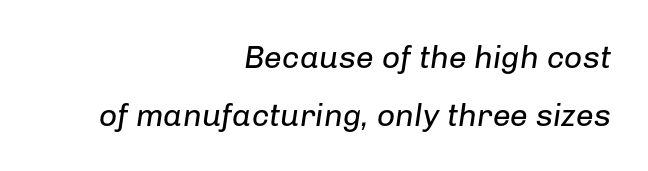
The image shows 32 px regular-weight type, italic (leaning right); set right-aligned, line spacing 1.8x, normal letter spacing, not underlined; low stroke contrast and a medium x-height.
